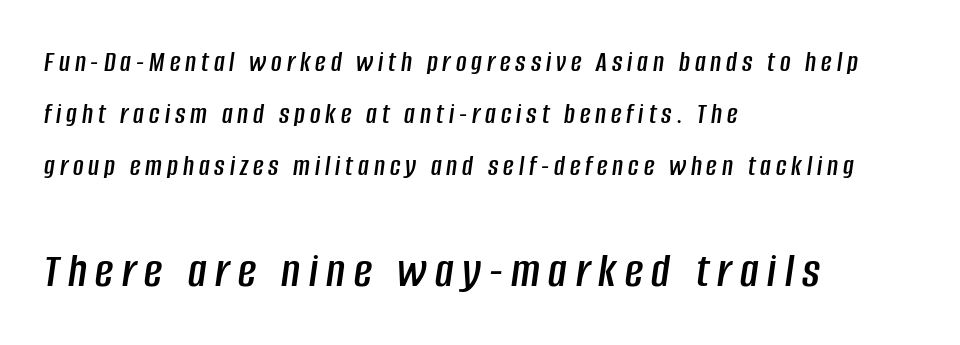
{"italic": "yes", "lean": "right", "slant_degrees": 8, "width": "condensed", "stroke_contrast": "low", "x_height": "large", "monospaced": "no", "underline": "no", "align": "left", "line_spacing_ratio": 1.8, "larger_block": "second", "size_ratio": 1.72, "glyph_px": 50}
